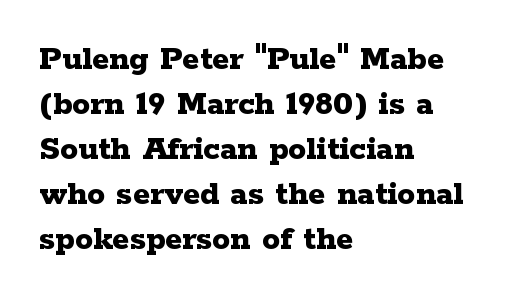
Chunky letters — that's bold for sure. Is there any slant? The stems are plumb. This rendering employs a face with finishing strokes, i.e., a serif. This rendering features lettering with no underline.
